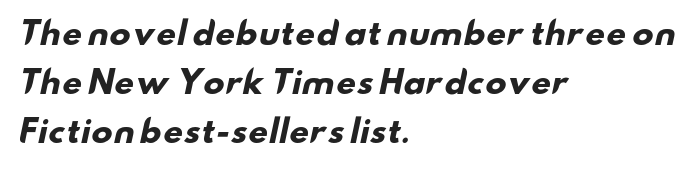
{"serif": "no", "bold": "yes", "weight": "heavy", "width": "wide", "stroke_contrast": "low", "x_height": "small", "monospaced": "no", "underline": "no", "align": "left", "line_spacing": "normal", "line_spacing_ratio": 1.58, "letter_spacing": "normal", "letter_spacing_em": 0.0, "glyph_px": 31}
